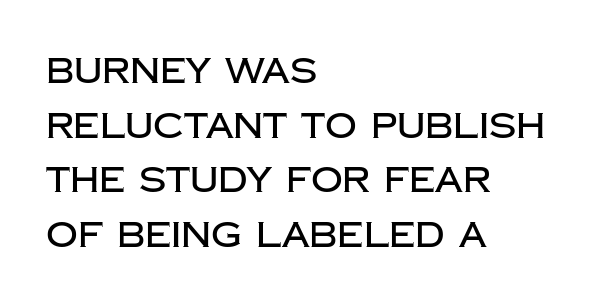
The image shows 35 px sans-serif type, upright; set left-aligned, normal line spacing (1.56x), normal letter spacing, not underlined; low stroke contrast and a large x-height.
